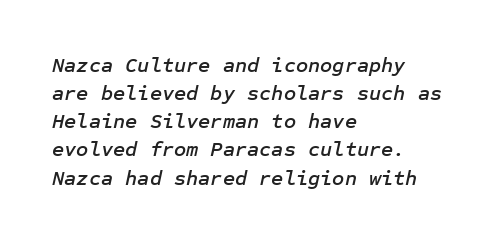
{"italic": "yes", "lean": "right", "slant_degrees": 12, "underline": "no", "align": "left", "line_spacing": "normal", "line_spacing_ratio": 1.34, "letter_spacing": "normal", "letter_spacing_em": 0.0, "glyph_px": 21}
